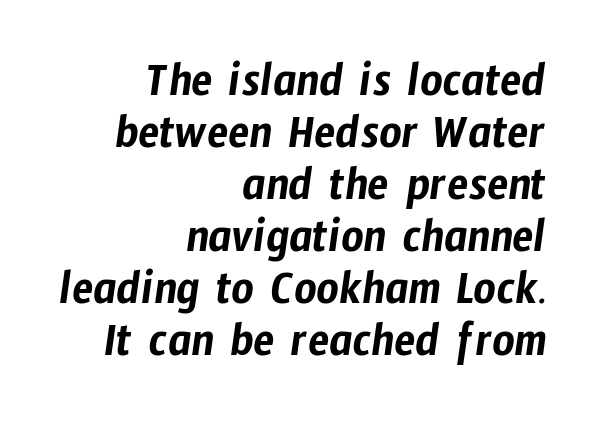
The image shows 49 px condensed sans-serif type; set right-aligned, tight line spacing (1.06x), normal letter spacing, not underlined; low stroke contrast and a medium x-height.
